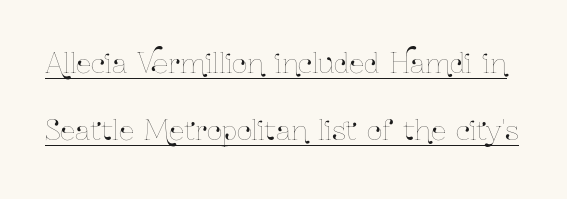
Q: Is the text italic (slanted)? A: No, it is upright.
Q: Is the text underlined? A: Yes.
Q: Is the spacing between letters normal or unusually wide? A: Normal.
Q: Is the spacing between lines tight, normal or loose? A: Loose.
